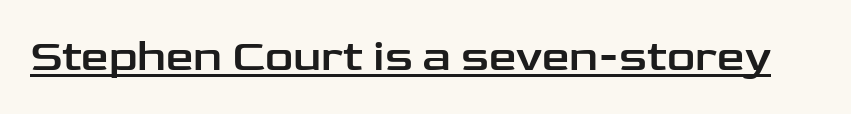
Q: Is the text italic (slanted)? A: No, it is upright.
Q: Is the typeface a serif or a sans-serif typeface? A: Sans-serif.
Q: Is the text underlined? A: Yes.
Q: Is the spacing between letters normal or unusually wide? A: Normal.
Q: Width (condensed, normal, or wide)? A: Wide.
Q: Stroke contrast? A: Low.
Q: x-height? A: Medium.
Q: Monospaced? A: No.
